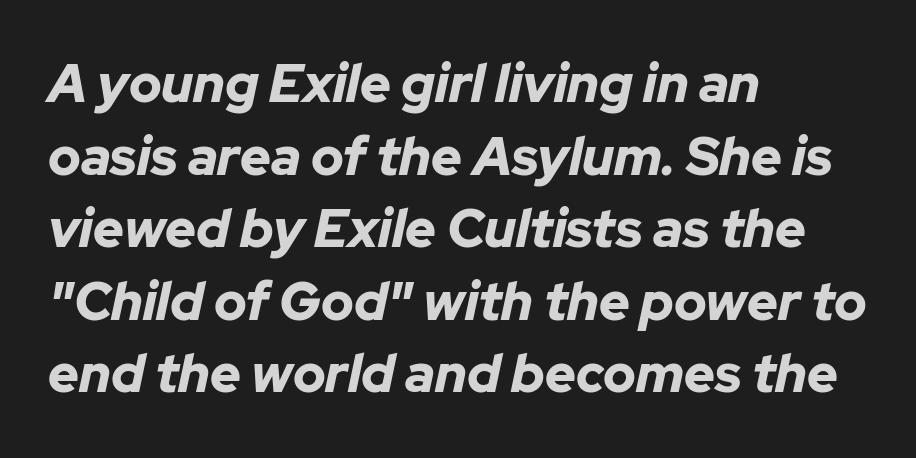
The image shows 53 px bold type, italic (leaning right); set left-aligned, normal line spacing (1.37x), normal letter spacing, not underlined; low stroke contrast and a medium x-height.
